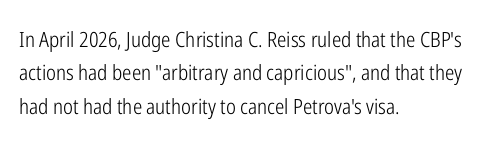
Q: Is the text bold? A: No.
Q: Is the text italic (slanted)? A: No, it is upright.
Q: Is the text underlined? A: No.
Q: How is the paragraph aligned? A: Left-aligned.
Q: Is the spacing between letters normal or unusually wide? A: Normal.
Q: Is the spacing between lines tight, normal or loose? A: Normal.
